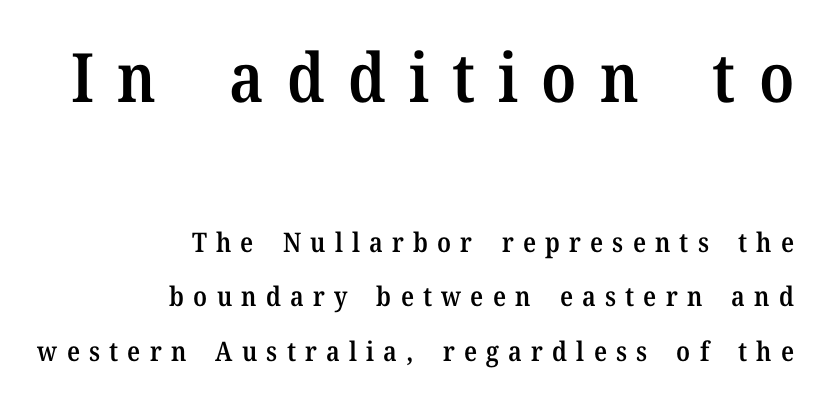
Ascenders rise straight up at ninety degrees. Is there much room between lines? Yes — plenty of vertical air separates them. Does the copy run flush right? Yes — the right margin is perfectly even. Each row of text sits above clean, open space. Type size steps down from the first block to the second.
